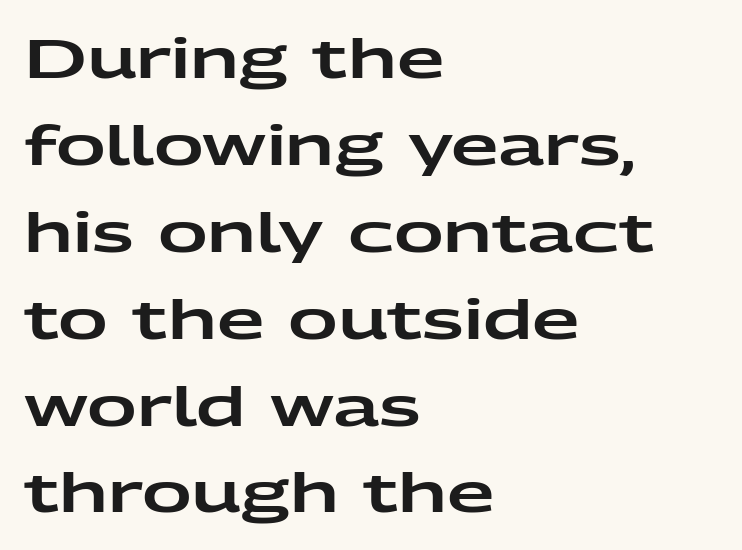
{"serif": "no", "italic": "no", "width": "wide", "stroke_contrast": "low", "x_height": "medium", "monospaced": "no", "underline": "no", "align": "left", "line_spacing": "normal", "line_spacing_ratio": 1.58, "letter_spacing": "normal", "letter_spacing_em": 0.0, "glyph_px": 55}
